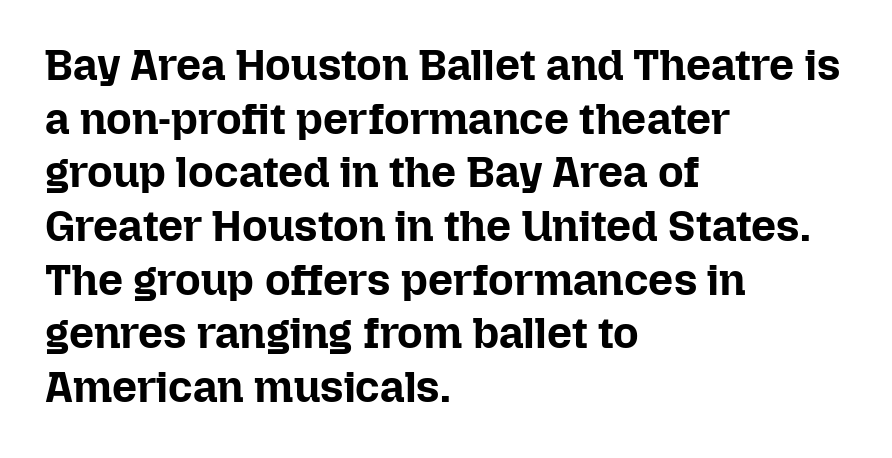
{"italic": "no", "bold": "yes", "weight": "bold", "width": "normal", "stroke_contrast": "low", "x_height": "medium", "monospaced": "no", "underline": "no", "align": "left", "line_spacing_ratio": 1.22, "letter_spacing": "normal", "letter_spacing_em": 0.0, "glyph_px": 44}
